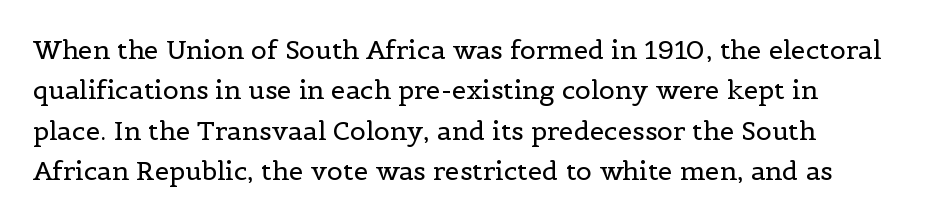
The image shows 26 px text type, upright; set normal line spacing (1.55x), normal letter spacing, not underlined.
